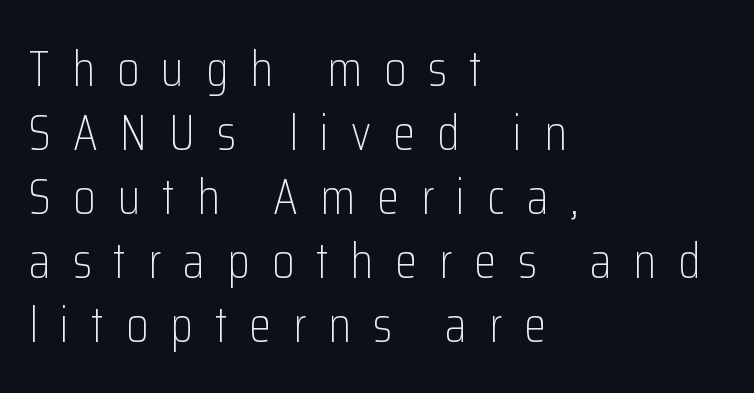
The image shows 50 px light, condensed sans-serif type, upright; set left-aligned, normal line spacing (1.28x), unusually wide letter spacing (+0.44 em), not underlined; low stroke contrast and a medium x-height.
